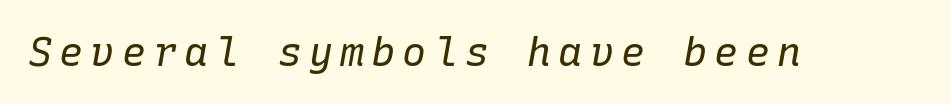
{"italic": "yes", "lean": "right", "slant_degrees": 10, "bold": "no", "weight": "regular", "width": "normal", "stroke_contrast": "low", "x_height": "medium", "monospaced": "yes", "underline": "no", "glyph_px": 40}
